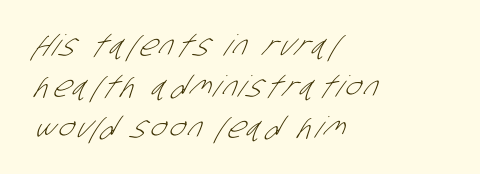
The rendering uses a moderate line-height, typical for paragraphs. Unbolded letterforms with no extra heft. Are there feet on the stems? There aren't — it's a sans. The paragraph has a hard left edge and a soft right edge.
